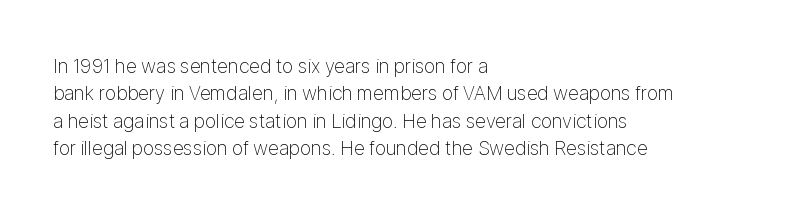
The image shows 20 px text type, upright; set left-aligned, normal line spacing (1.37x), normal letter spacing, not underlined.
